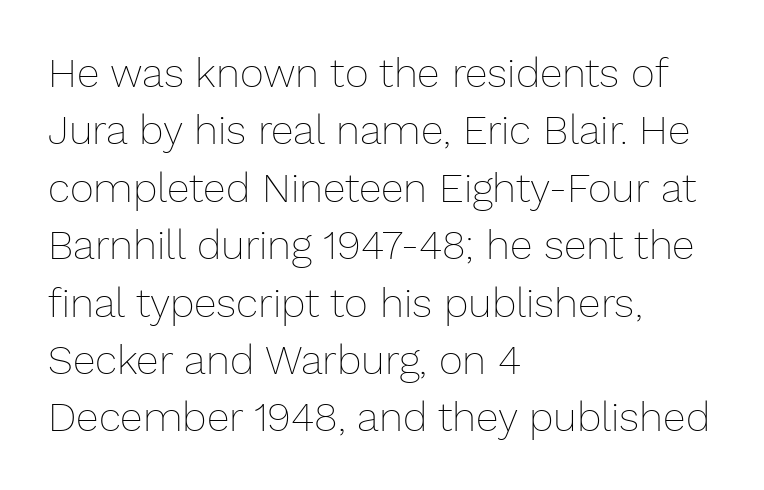
The image shows 41 px thin type, upright; set left-aligned, normal line spacing (1.4x), normal letter spacing, not underlined; low stroke contrast and a medium x-height.
